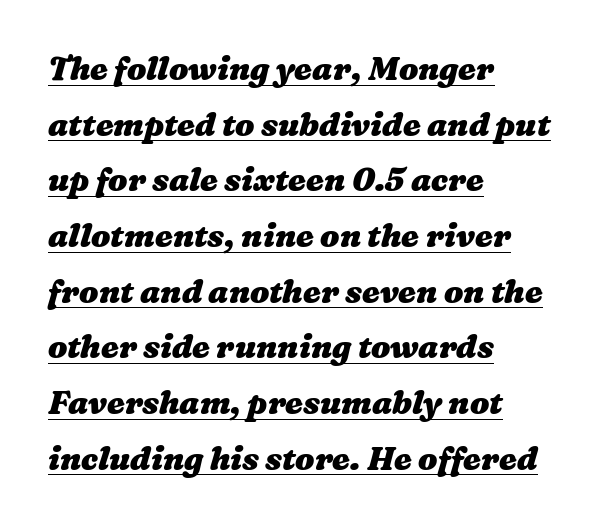
This rendering leaves character spacing at its baseline value. Beneath each row of characters lies a ruled line. The sample has been set heavy, in full bold. This sample has the flowing, uneven cadence of proportional lettering. The typesetter chose a ragged-right arrangement here.
